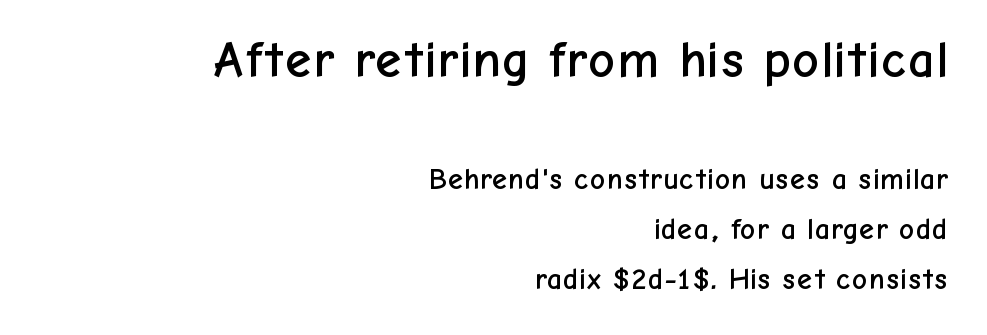
{"serif": "no", "italic": "no", "width": "normal", "stroke_contrast": "low", "x_height": "medium", "monospaced": "no", "underline": "no", "align": "right", "line_spacing": "normal", "line_spacing_ratio": 1.66, "letter_spacing": "normal", "letter_spacing_em": 0.0, "larger_block": "first", "size_ratio": 1.73, "glyph_px": 52}
